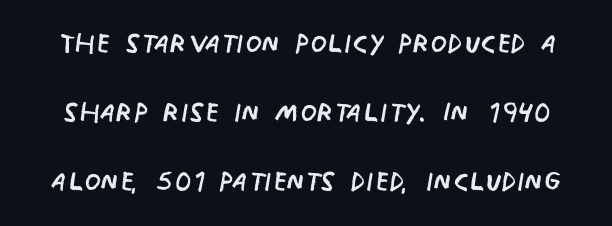
{"serif": "no", "bold": "no", "weight": "regular", "width": "condensed", "stroke_contrast": "low", "x_height": "large", "monospaced": "no", "underline": "no", "line_spacing_ratio": 1.82, "letter_spacing": "normal", "letter_spacing_em": 0.0, "glyph_px": 38}
